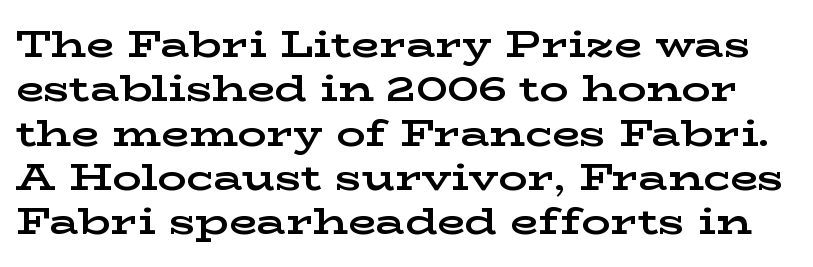
The image shows 36 px bold, wide serif type, upright; set line spacing 1.23x, normal letter spacing, not underlined; low stroke contrast and a medium x-height.
